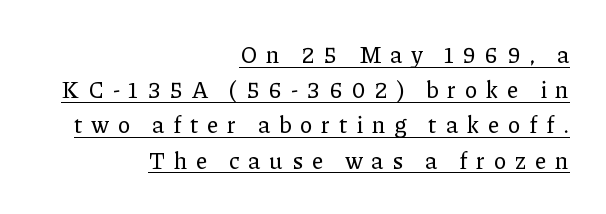
The image shows 23 px text type, upright; set right-aligned, normal line spacing (1.53x), unusually wide letter spacing (+0.38 em), underlined.
